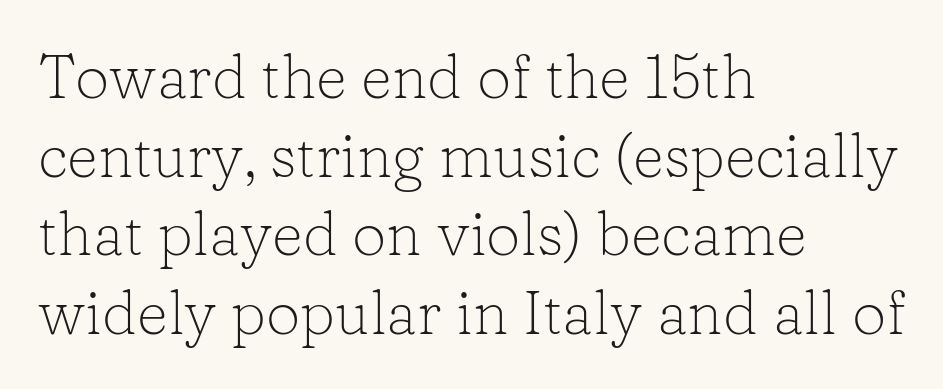
The image shows 61 px light serif type, upright; set left-aligned, normal line spacing (1.29x), normal letter spacing, not underlined; low stroke contrast and a medium x-height.
